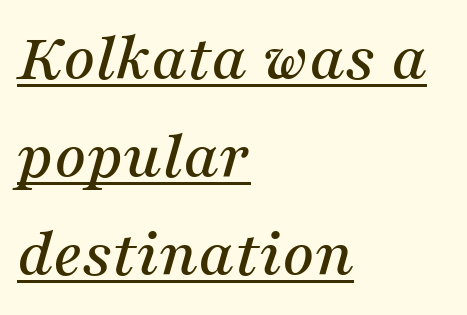
The image shows 70 px serif type, italic (leaning right); set left-aligned, normal line spacing (1.4x), normal letter spacing, underlined; medium stroke contrast and a medium x-height.
